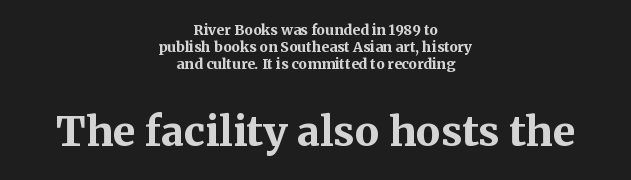
Q: Is the text bold? A: Yes.
Q: Is the text italic (slanted)? A: No, it is upright.
Q: Is the typeface a serif or a sans-serif typeface? A: Serif.
Q: Is the text underlined? A: No.
Q: How is the paragraph aligned? A: Centered.
Q: Is the spacing between letters normal or unusually wide? A: Normal.
Q: Which block of text is set in a larger size, the first (top) or the second (bottom)? A: The second (bottom) one.
Q: Width (condensed, normal, or wide)? A: Normal.
Q: Stroke contrast? A: Medium.
Q: x-height? A: Medium.
Q: Monospaced? A: No.
